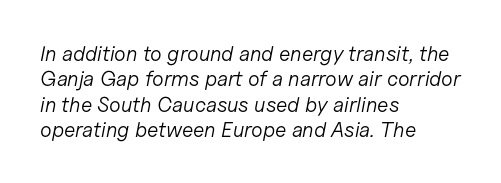
{"italic": "yes", "lean": "right", "slant_degrees": 11, "bold": "no", "underline": "no", "align": "left", "line_spacing_ratio": 1.21, "letter_spacing": "normal", "letter_spacing_em": 0.0, "glyph_px": 21}
